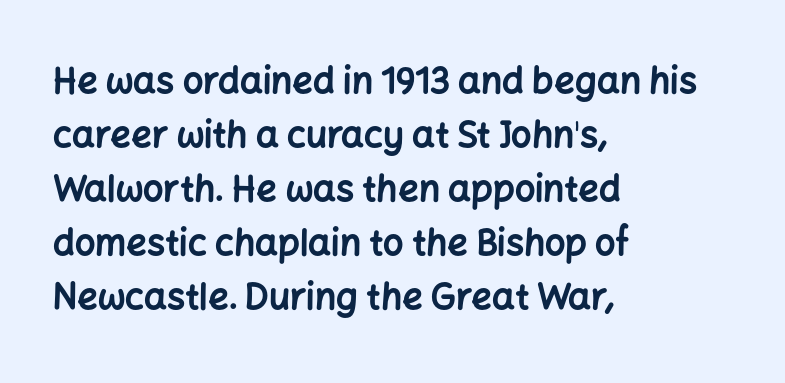
{"serif": "no", "italic": "no", "bold": "yes", "weight": "bold", "width": "normal", "stroke_contrast": "low", "x_height": "medium", "monospaced": "no", "underline": "no", "align": "left", "line_spacing": "normal", "line_spacing_ratio": 1.5, "letter_spacing": "normal", "letter_spacing_em": 0.0, "glyph_px": 36}
